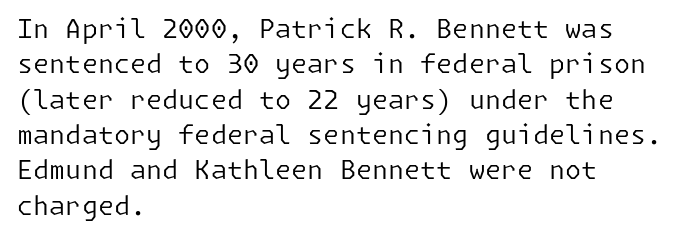
{"italic": "no", "bold": "no", "underline": "no", "align": "left", "line_spacing": "normal", "line_spacing_ratio": 1.36, "letter_spacing": "normal", "letter_spacing_em": 0.0, "glyph_px": 26}
